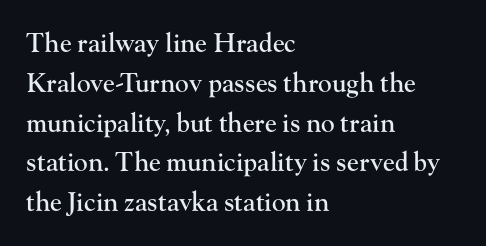
{"italic": "no", "underline": "no", "align": "left", "line_spacing": "normal", "line_spacing_ratio": 1.53, "letter_spacing": "normal", "letter_spacing_em": 0.0, "glyph_px": 26}
